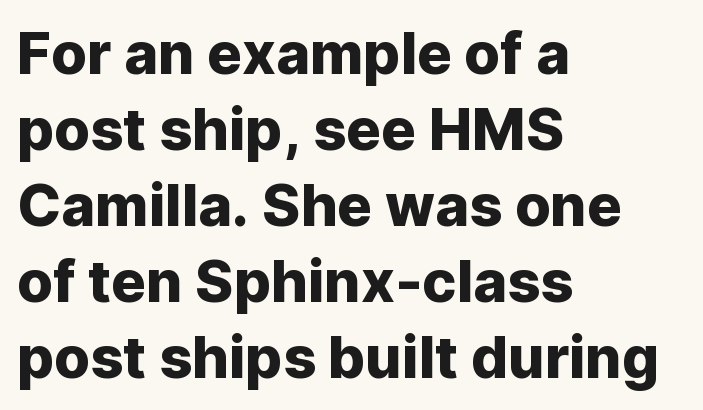
The image shows 58 px sans-serif type, upright; set left-aligned, normal line spacing (1.31x), normal letter spacing, not underlined; low stroke contrast and a medium x-height.
